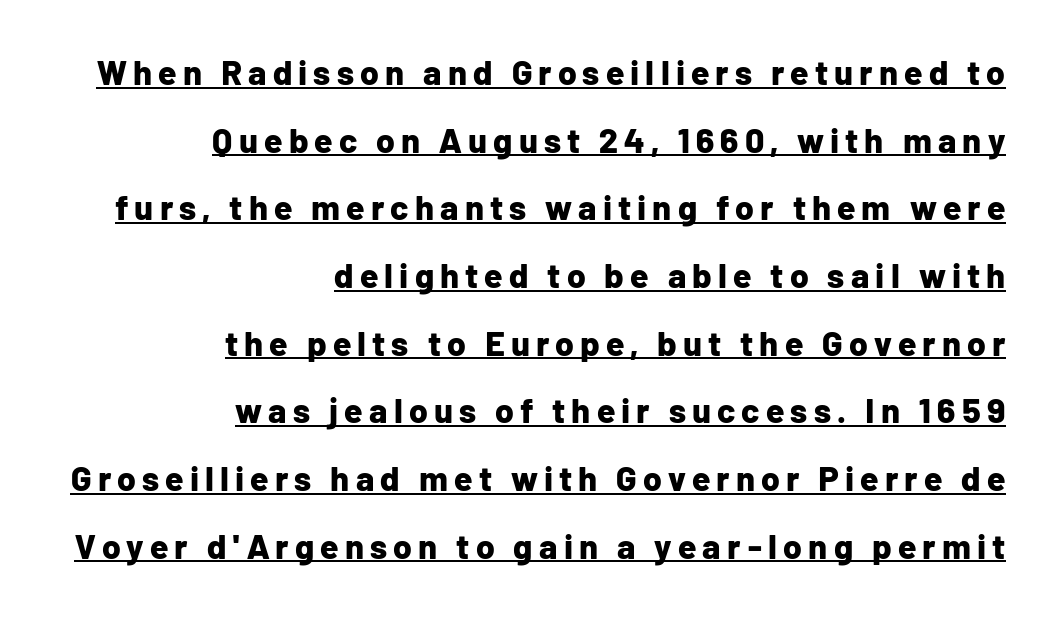
The image shows 34 px bold sans-serif type, upright; set right-aligned, loose line spacing (1.99x), underlined; low stroke contrast and a medium x-height.
